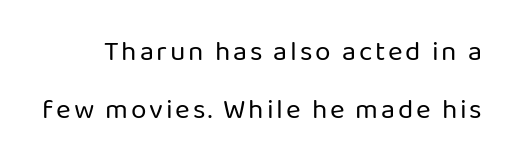
The rendering uses natural spacing where letterforms have individual widths. Descenders hang freely into open space. Regarding serifs, this sample does without them. Unbolded letterforms with no extra heft.
